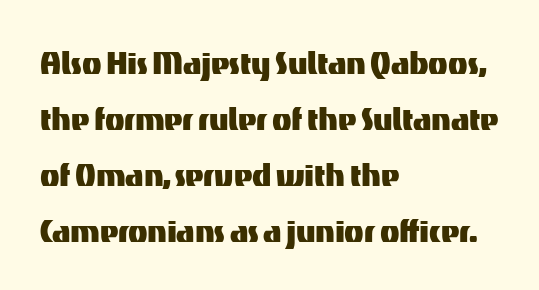
{"serif": "no", "italic": "no", "width": "normal", "stroke_contrast": "medium", "x_height": "medium", "monospaced": "no", "underline": "no", "align": "left", "line_spacing": "normal", "line_spacing_ratio": 1.4, "letter_spacing": "normal", "letter_spacing_em": 0.0, "glyph_px": 40}
